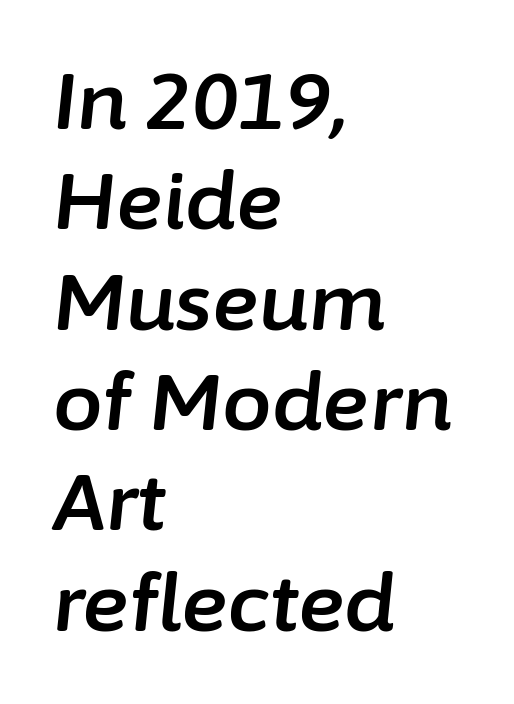
{"italic": "yes", "lean": "right", "slant_degrees": 6, "width": "normal", "stroke_contrast": "low", "x_height": "medium", "monospaced": "no", "underline": "no", "align": "left", "line_spacing": "normal", "line_spacing_ratio": 1.27, "letter_spacing": "normal", "letter_spacing_em": 0.0, "glyph_px": 79}
